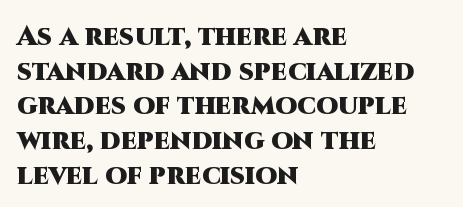
Q: Is the text bold? A: Yes.
Q: Is the text italic (slanted)? A: No, it is upright.
Q: Is the typeface a serif or a sans-serif typeface? A: Sans-serif.
Q: Is the text underlined? A: No.
Q: How is the paragraph aligned? A: Left-aligned.
Q: Is the spacing between letters normal or unusually wide? A: Normal.
Q: Width (condensed, normal, or wide)? A: Normal.
Q: Stroke contrast? A: High.
Q: x-height? A: Large.
Q: Monospaced? A: No.
